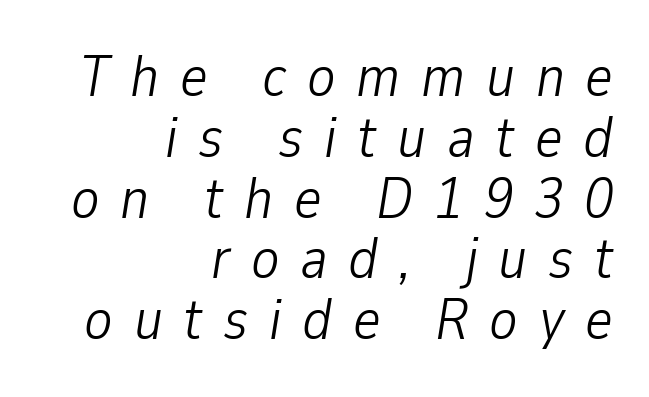
The image shows 59 px light, condensed type, italic (leaning right); set right-aligned, tight line spacing (1.03x), unusually wide letter spacing (+0.35 em), not underlined; low stroke contrast and a medium x-height.
